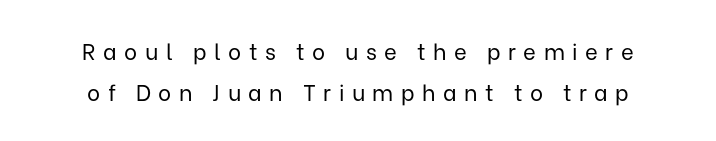
The image shows 22 px text type, upright; set centered, line spacing 1.88x, unusually wide letter spacing (+0.34 em), not underlined.
